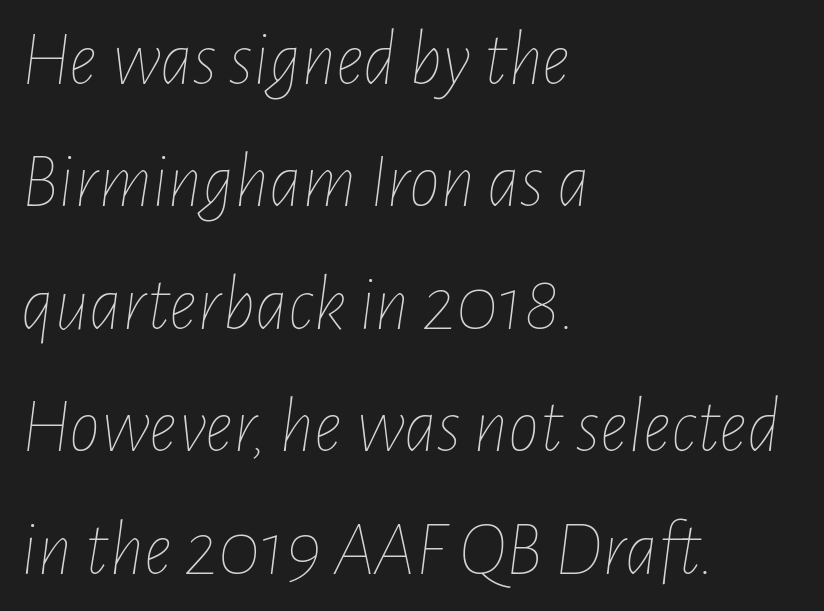
{"italic": "yes", "lean": "right", "slant_degrees": 7, "bold": "no", "weight": "thin", "width": "condensed", "stroke_contrast": "low", "x_height": "medium", "monospaced": "no", "underline": "no", "align": "left", "line_spacing": "normal", "line_spacing_ratio": 1.57, "letter_spacing": "normal", "letter_spacing_em": 0.0, "glyph_px": 78}
